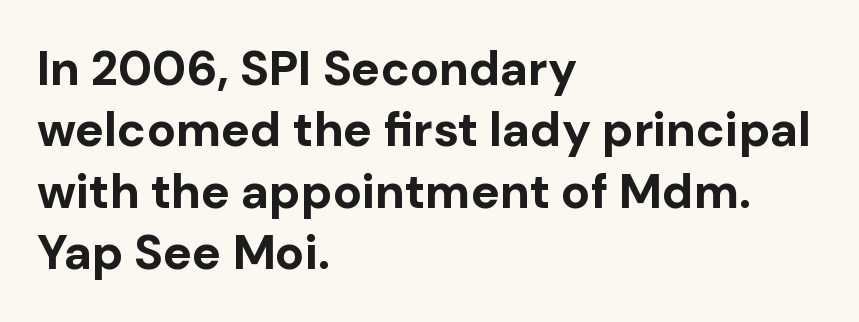
Q: Is the text bold? A: Yes.
Q: Is the text italic (slanted)? A: No, it is upright.
Q: Is the typeface a serif or a sans-serif typeface? A: Sans-serif.
Q: Is the text underlined? A: No.
Q: How is the paragraph aligned? A: Left-aligned.
Q: Is the spacing between letters normal or unusually wide? A: Normal.
Q: Is the spacing between lines tight, normal or loose? A: Normal.
Q: Width (condensed, normal, or wide)? A: Normal.
Q: Stroke contrast? A: Low.
Q: x-height? A: Medium.
Q: Monospaced? A: No.
